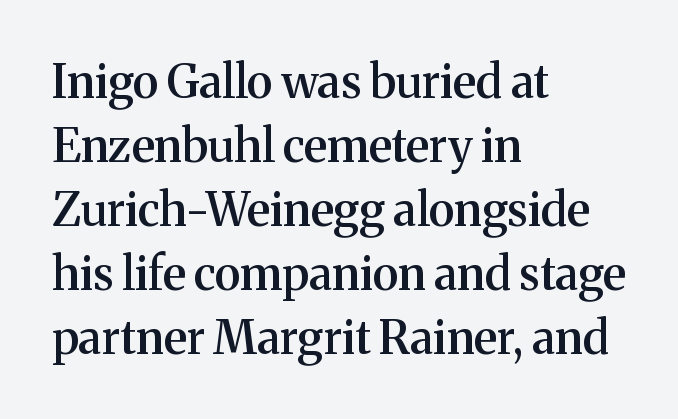
The specimen reads as upright at a glance. The text block is weighted toward the left margin, trailing off unevenly rightward. There is no visible air inserted between adjacent glyphs. Stems and bowls a touch heavier than normal — semibold. Line spacing here is normal. These lines are composed in type with serifs.
